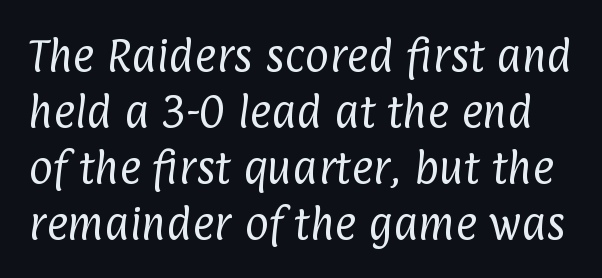
Q: Is the text bold? A: No.
Q: Is the typeface a serif or a sans-serif typeface? A: Sans-serif.
Q: Is the text underlined? A: No.
Q: Is the spacing between letters normal or unusually wide? A: Normal.
Q: Is the spacing between lines tight, normal or loose? A: Normal.
Q: Width (condensed, normal, or wide)? A: Condensed.
Q: Stroke contrast? A: Low.
Q: x-height? A: Medium.
Q: Monospaced? A: No.
